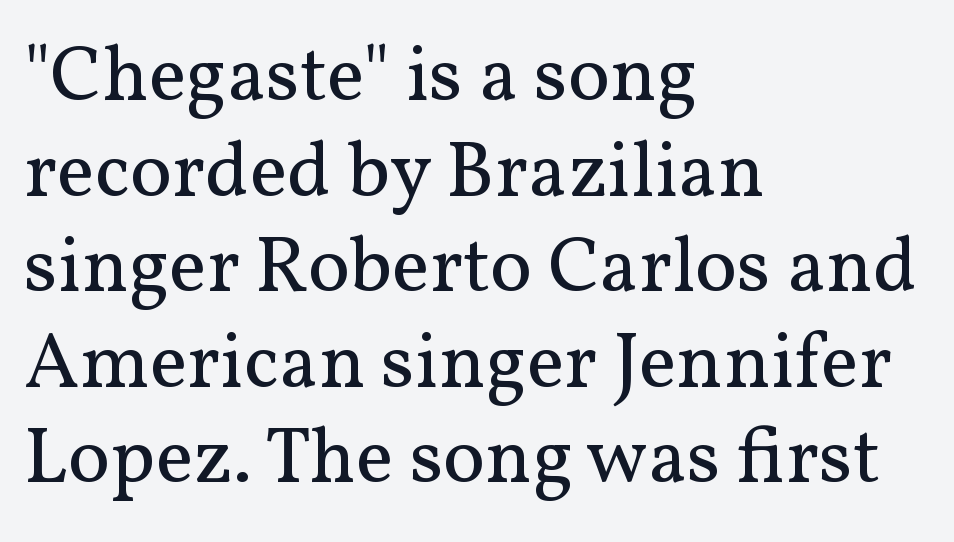
Q: Is the text bold? A: No.
Q: Is the text italic (slanted)? A: No, it is upright.
Q: Is the typeface a serif or a sans-serif typeface? A: Serif.
Q: Is the text underlined? A: No.
Q: How is the paragraph aligned? A: Left-aligned.
Q: Is the spacing between letters normal or unusually wide? A: Normal.
Q: Width (condensed, normal, or wide)? A: Normal.
Q: Stroke contrast? A: Medium.
Q: x-height? A: Medium.
Q: Monospaced? A: No.
